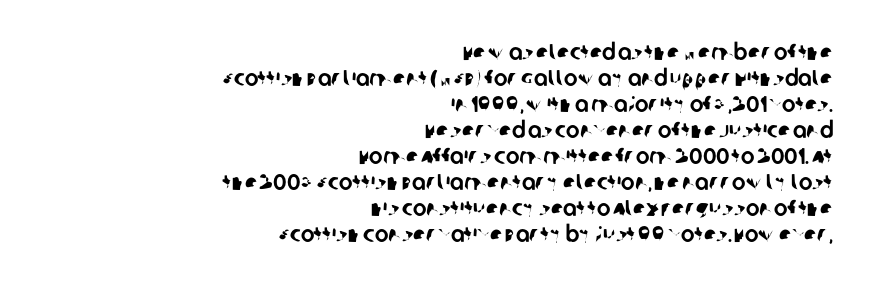
{"underline": "no", "align": "right", "line_spacing": "tight", "line_spacing_ratio": 1.13, "letter_spacing": "normal", "letter_spacing_em": 0.0, "glyph_px": 23}
